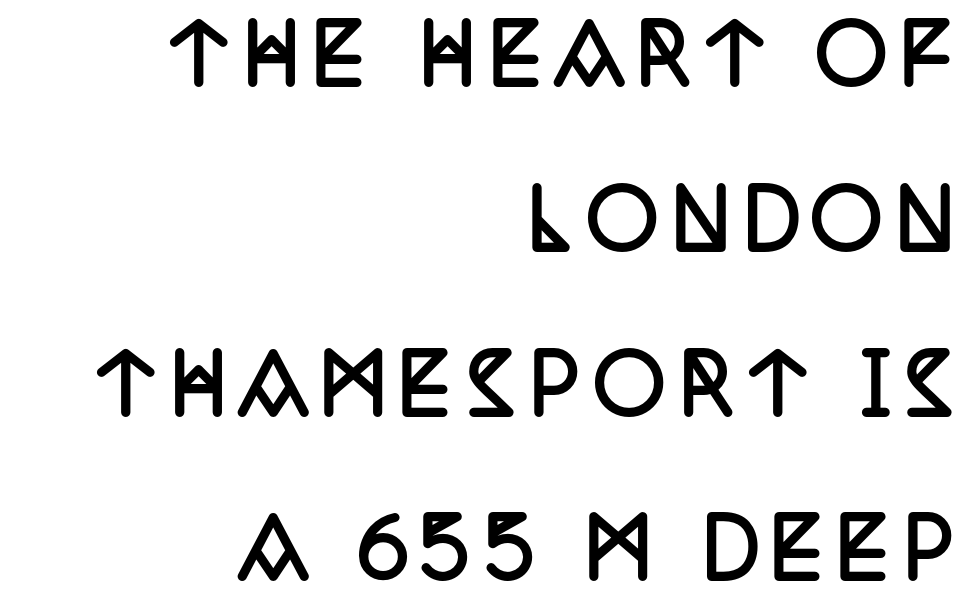
The image shows 80 px semibold, condensed serif type, upright; set right-aligned, loose line spacing (2.06x), not underlined; low stroke contrast and a large x-height.
